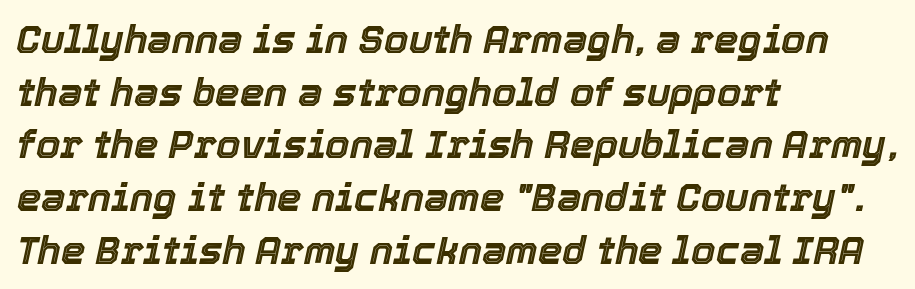
Q: Is the text italic (slanted)? A: Yes, it leans right by about 12 degrees.
Q: Is the text underlined? A: No.
Q: How is the paragraph aligned? A: Left-aligned.
Q: Is the spacing between letters normal or unusually wide? A: Normal.
Q: Is the spacing between lines tight, normal or loose? A: Normal.
Q: Width (condensed, normal, or wide)? A: Normal.
Q: x-height? A: Medium.
Q: Monospaced? A: No.
